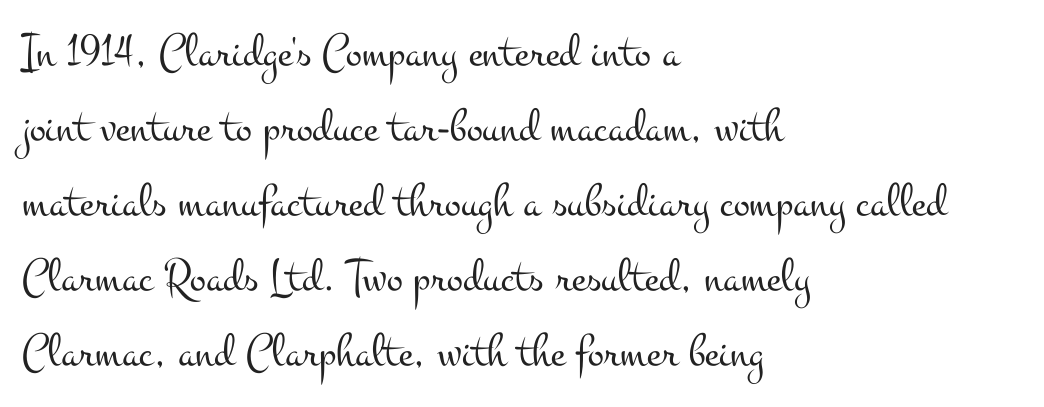
Q: Is the text bold? A: No.
Q: Is the text italic (slanted)? A: Yes.
Q: Is the typeface a serif or a sans-serif typeface? A: Serif.
Q: Is the text underlined? A: No.
Q: How is the paragraph aligned? A: Left-aligned.
Q: Is the spacing between letters normal or unusually wide? A: Normal.
Q: Is the spacing between lines tight, normal or loose? A: Normal.
Q: Width (condensed, normal, or wide)? A: Wide.
Q: Stroke contrast? A: Medium.
Q: x-height? A: Small.
Q: Monospaced? A: No.
